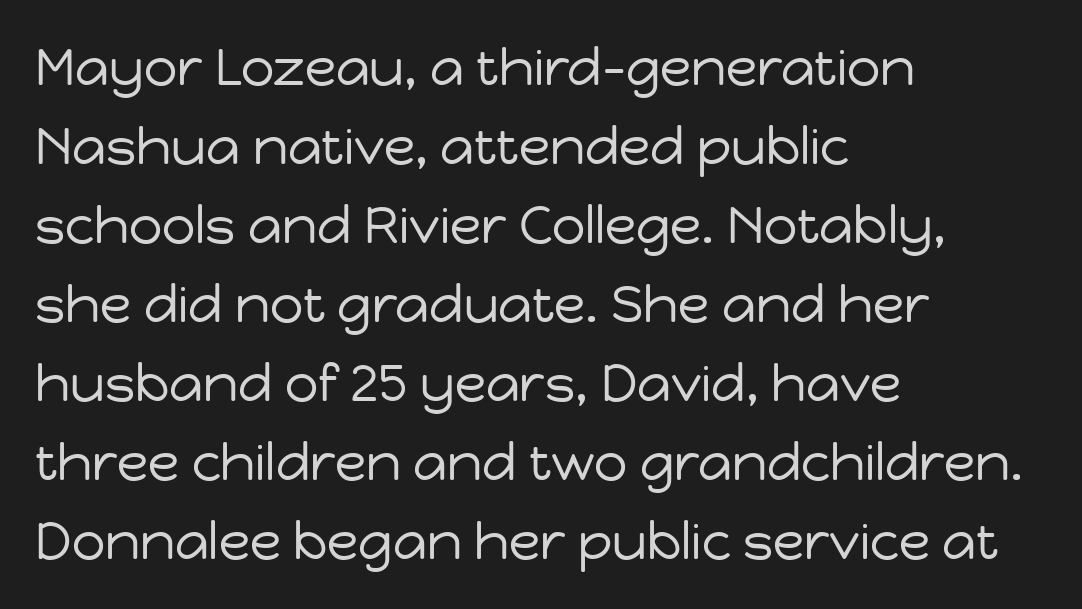
The image shows 52 px regular-weight sans-serif type, upright; set left-aligned, normal line spacing (1.52x), normal letter spacing, not underlined; low stroke contrast and a medium x-height.
